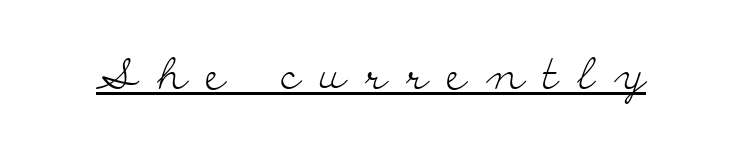
The image shows 42 px light, wide serif type; set unusually wide letter spacing (+0.46 em), underlined; low stroke contrast and a small x-height.
